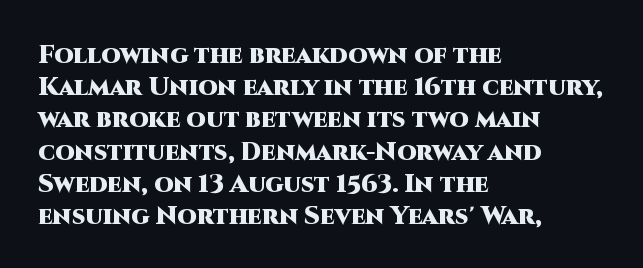
The lines sit at an ordinary, default distance from one another. Italic? Not at all — the glyphs are vertical. This rendering leaves character spacing at its baseline value. A student would call this left alignment; a typographer would say flush left, rag right.
